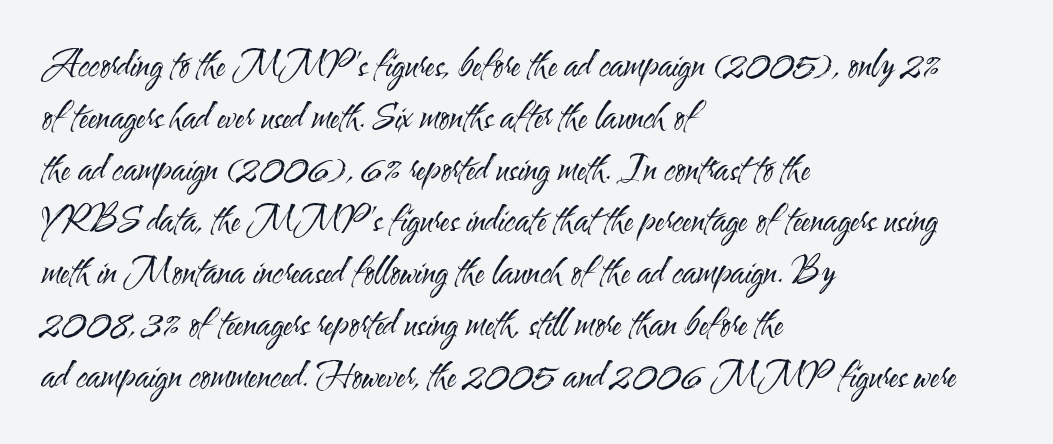
Is the block centered? No — it sits flush against the left margin. Regarding leading, the lines here are spaced in the standard way. The passage shown is typed in a proportional face where columns would drift.
